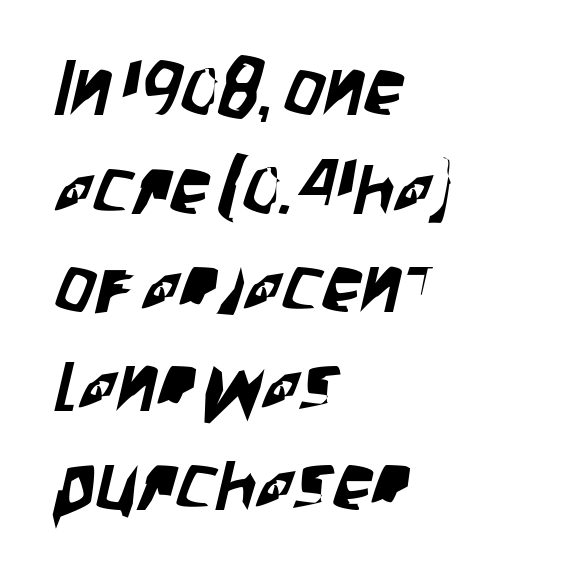
{"serif": "no", "width": "condensed", "stroke_contrast": "low", "x_height": "large", "monospaced": "no", "underline": "no", "align": "left", "line_spacing": "normal", "line_spacing_ratio": 1.25, "letter_spacing": "normal", "letter_spacing_em": 0.0, "glyph_px": 79}
